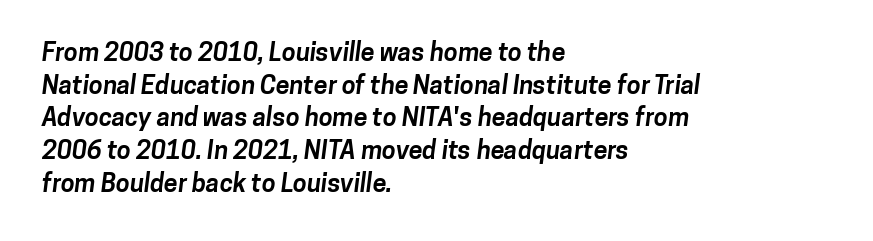
{"bold": "yes", "underline": "no", "align": "left", "line_spacing": "normal", "line_spacing_ratio": 1.31, "letter_spacing": "normal", "letter_spacing_em": 0.0, "glyph_px": 25}
